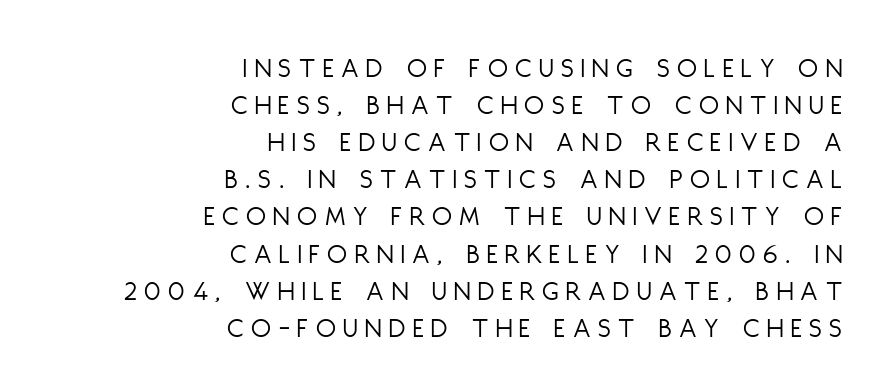
Q: Is the text bold? A: No.
Q: Is the text italic (slanted)? A: No, it is upright.
Q: Is the typeface a serif or a sans-serif typeface? A: Sans-serif.
Q: Is the text underlined? A: No.
Q: How is the paragraph aligned? A: Right-aligned.
Q: Is the spacing between letters normal or unusually wide? A: Unusually wide.
Q: Is the spacing between lines tight, normal or loose? A: Normal.
Q: Width (condensed, normal, or wide)? A: Condensed.
Q: Stroke contrast? A: Low.
Q: x-height? A: Large.
Q: Monospaced? A: No.
